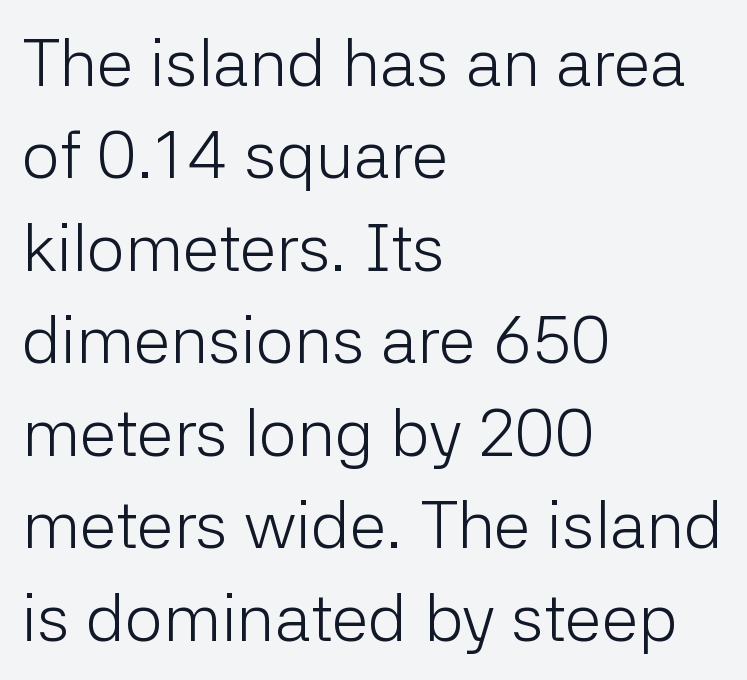
The image shows 67 px light sans-serif type, upright; set left-aligned, normal line spacing (1.38x), normal letter spacing, not underlined; low stroke contrast and a medium x-height.
